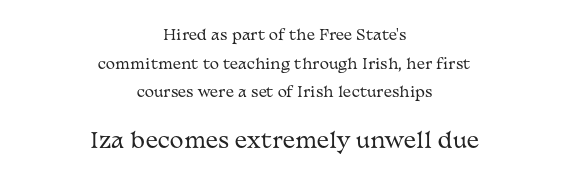
{"italic": "no", "bold": "no", "underline": "no", "align": "center", "line_spacing": "loose", "line_spacing_ratio": 2.05, "letter_spacing": "normal", "letter_spacing_em": 0.0, "larger_block": "second", "size_ratio": 1.5, "glyph_px": 21}
